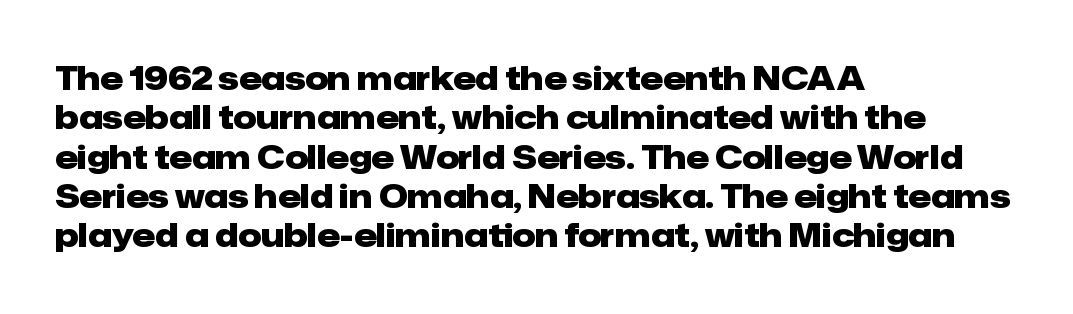
{"serif": "no", "italic": "no", "bold": "yes", "weight": "heavy", "width": "normal", "stroke_contrast": "low", "x_height": "medium", "monospaced": "no", "underline": "no", "align": "left", "line_spacing_ratio": 1.23, "letter_spacing": "normal", "letter_spacing_em": 0.0, "glyph_px": 32}
